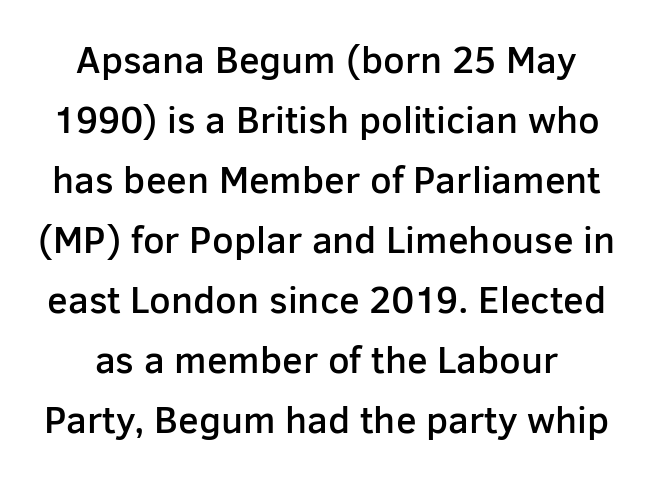
{"serif": "no", "italic": "no", "bold": "semi", "weight": "semibold", "width": "normal", "stroke_contrast": "low", "x_height": "medium", "monospaced": "no", "underline": "no", "align": "center", "line_spacing": "normal", "line_spacing_ratio": 1.58, "letter_spacing": "normal", "letter_spacing_em": 0.0, "glyph_px": 38}
